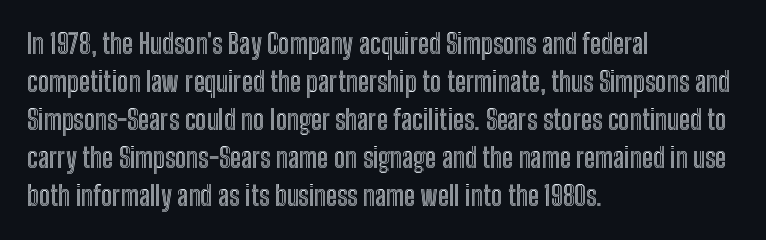
{"italic": "no", "underline": "no", "align": "left", "line_spacing": "normal", "line_spacing_ratio": 1.41, "letter_spacing": "normal", "letter_spacing_em": 0.0, "glyph_px": 27}
